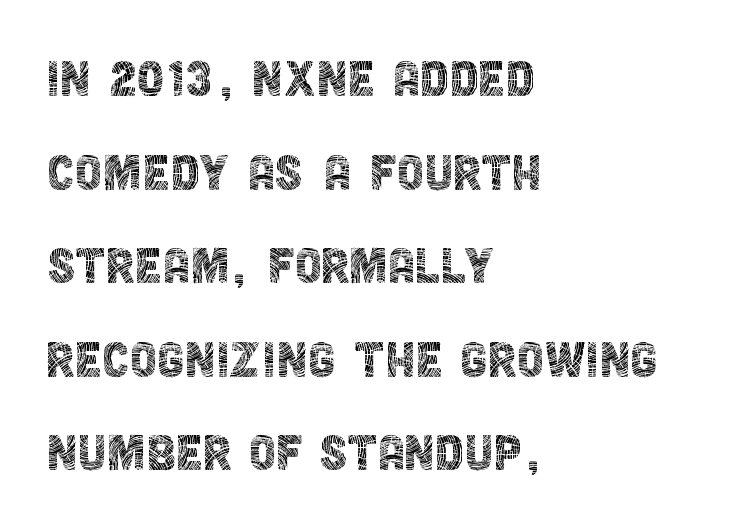
{"serif": "no", "italic": "no", "bold": "no", "weight": "thin", "width": "condensed", "x_height": "large", "monospaced": "no", "underline": "no", "align": "left", "line_spacing": "normal", "line_spacing_ratio": 1.51, "letter_spacing": "normal", "letter_spacing_em": 0.0, "glyph_px": 62}
